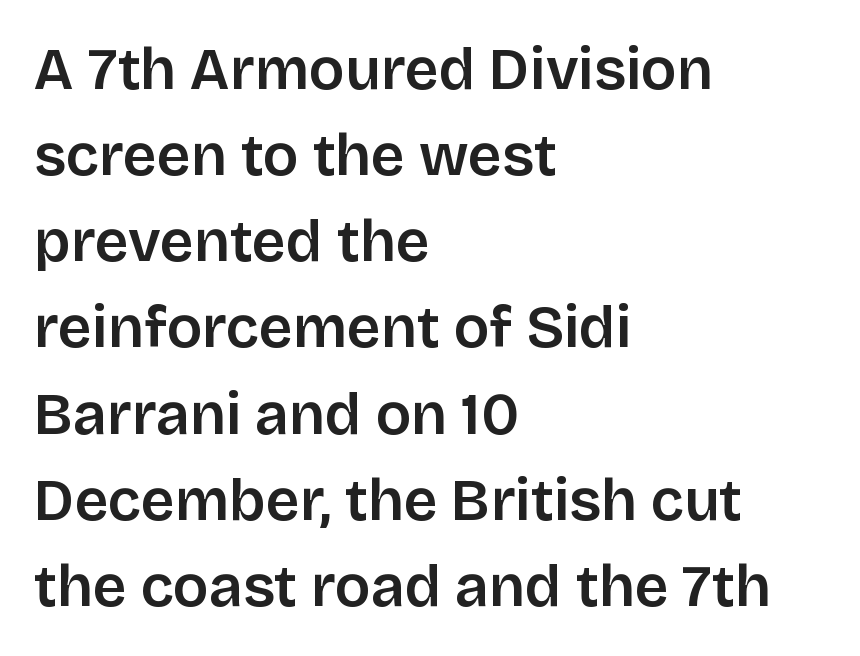
{"serif": "no", "italic": "no", "width": "normal", "stroke_contrast": "low", "x_height": "large", "monospaced": "no", "underline": "no", "align": "left", "line_spacing": "normal", "line_spacing_ratio": 1.46, "letter_spacing": "normal", "letter_spacing_em": 0.0, "glyph_px": 59}
